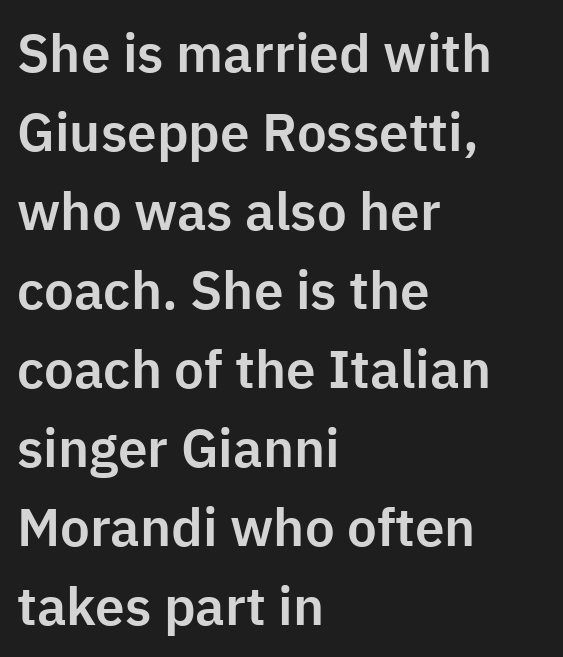
The image shows 53 px sans-serif type, upright; set left-aligned, normal line spacing (1.49x), normal letter spacing, not underlined; low stroke contrast and a medium x-height.
